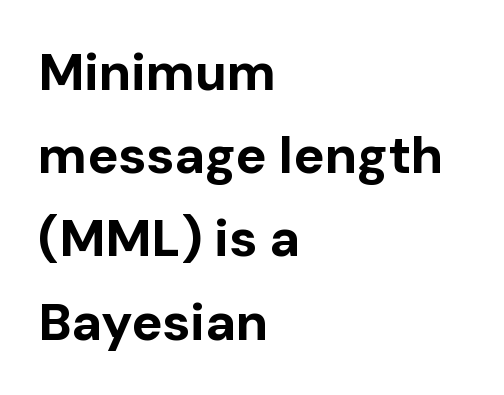
The image shows 52 px bold sans-serif type, upright; set left-aligned, normal line spacing (1.6x), normal letter spacing, not underlined; low stroke contrast and a medium x-height.
